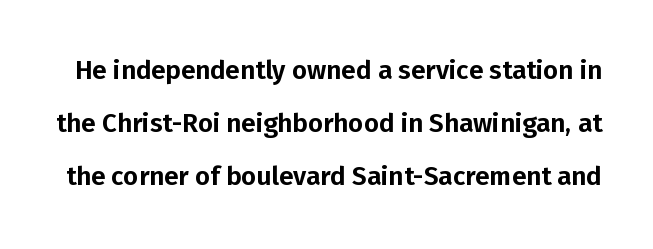
{"italic": "no", "underline": "no", "line_spacing": "loose", "line_spacing_ratio": 2.03, "letter_spacing": "normal", "letter_spacing_em": 0.0, "glyph_px": 26}
